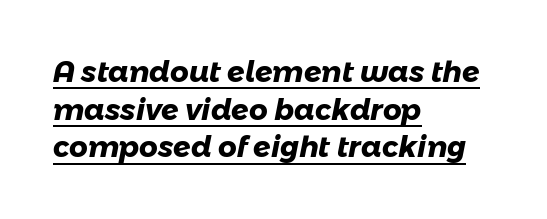
{"serif": "no", "bold": "yes", "weight": "heavy", "width": "normal", "stroke_contrast": "low", "x_height": "medium", "monospaced": "no", "underline": "yes", "align": "left", "line_spacing": "normal", "line_spacing_ratio": 1.3, "letter_spacing": "normal", "letter_spacing_em": 0.0, "glyph_px": 29}
